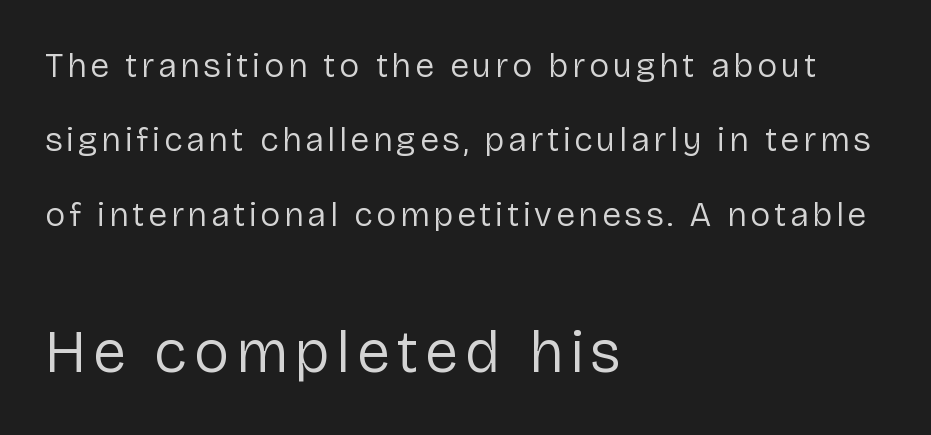
Q: Is the text bold? A: No.
Q: Is the text italic (slanted)? A: No, it is upright.
Q: Is the typeface a serif or a sans-serif typeface? A: Sans-serif.
Q: Is the text underlined? A: No.
Q: How is the paragraph aligned? A: Left-aligned.
Q: Is the spacing between lines tight, normal or loose? A: Loose.
Q: Which block of text is set in a larger size, the first (top) or the second (bottom)? A: The second (bottom) one.
Q: Width (condensed, normal, or wide)? A: Normal.
Q: Stroke contrast? A: Low.
Q: x-height? A: Medium.
Q: Monospaced? A: No.
